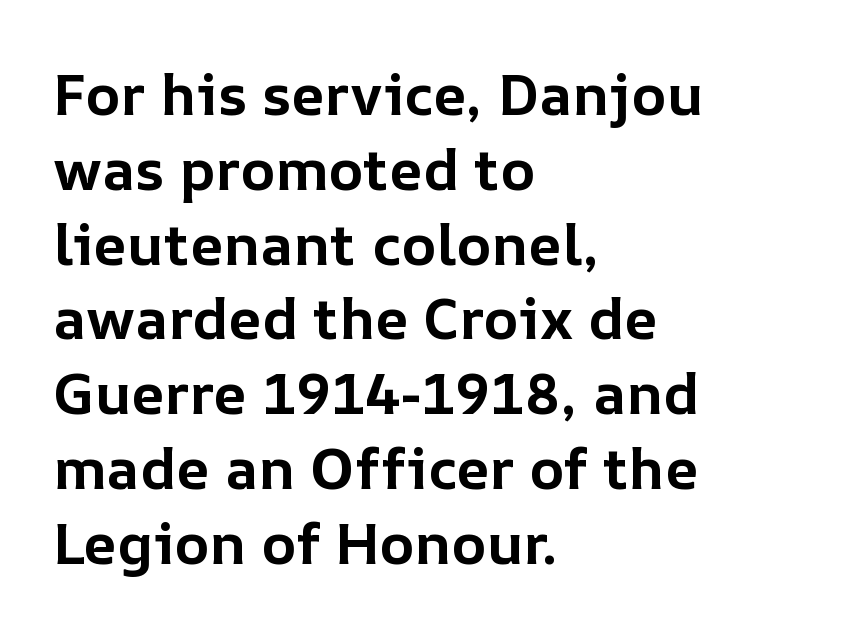
The image shows 58 px bold type, upright; set left-aligned, normal line spacing (1.29x), normal letter spacing, not underlined; low stroke contrast and a medium x-height.
